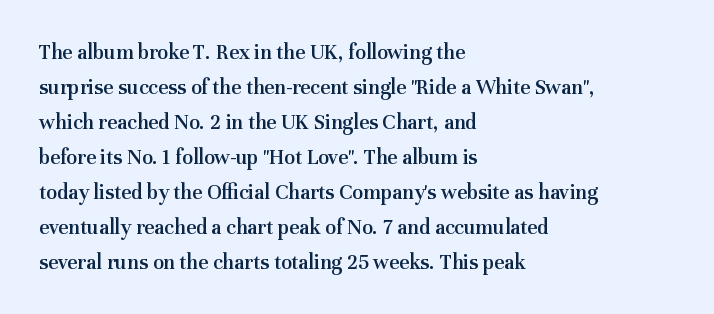
{"italic": "no", "bold": "semi", "underline": "no", "align": "left", "line_spacing": "normal", "line_spacing_ratio": 1.59, "letter_spacing": "normal", "letter_spacing_em": 0.0, "glyph_px": 22}
